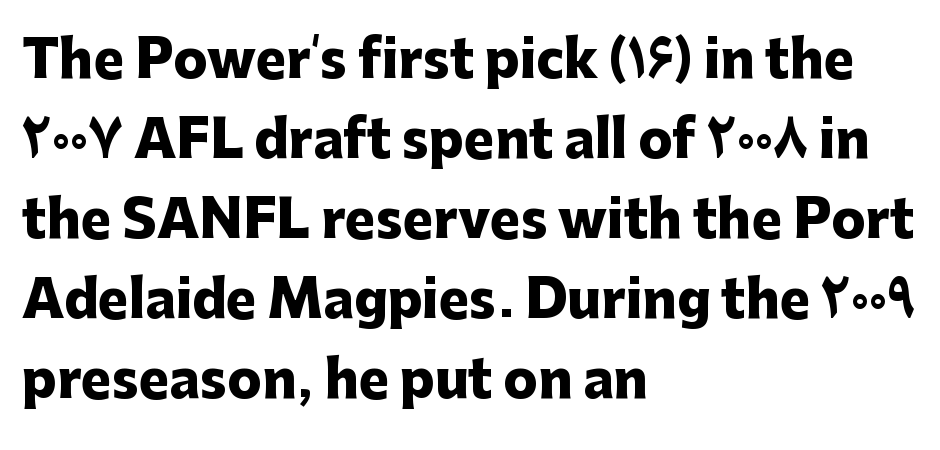
The image shows 51 px heavy sans-serif type, upright; set left-aligned, normal line spacing (1.57x), normal letter spacing, not underlined; low stroke contrast and a medium x-height.
